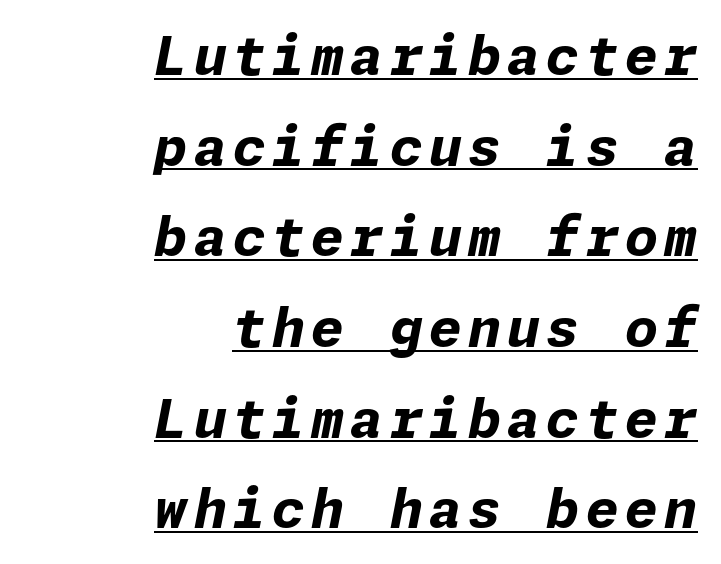
The image shows 53 px bold type, italic (leaning right); set right-aligned, line spacing 1.71x, underlined; low stroke contrast and a medium x-height.
